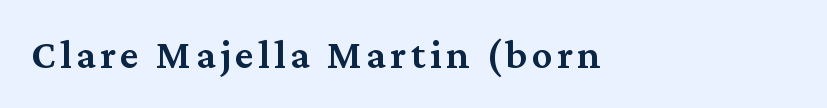
The image shows 41 px semibold serif type, upright; set left-aligned, not underlined; medium stroke contrast and a medium x-height.
